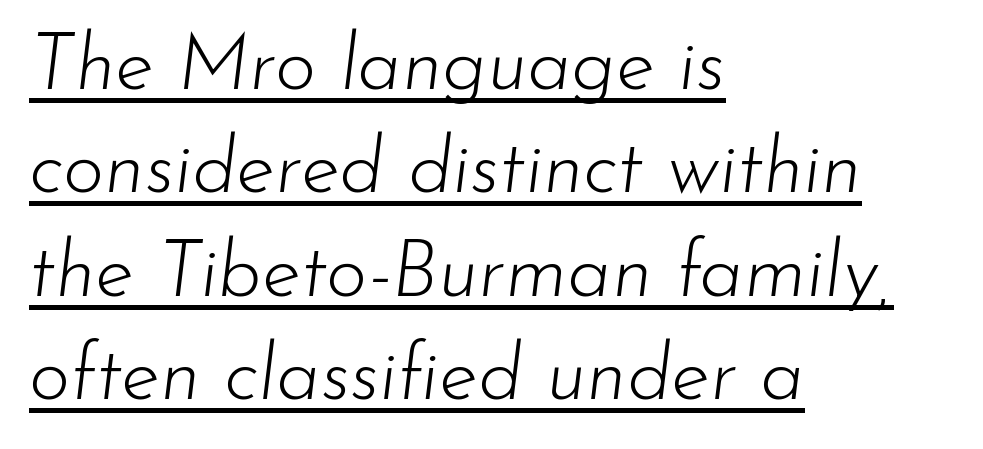
{"italic": "yes", "lean": "right", "slant_degrees": 7, "bold": "no", "weight": "light", "width": "normal", "stroke_contrast": "low", "x_height": "small", "monospaced": "no", "underline": "yes", "align": "left", "line_spacing": "normal", "line_spacing_ratio": 1.31, "letter_spacing": "normal", "letter_spacing_em": 0.0, "glyph_px": 79}
